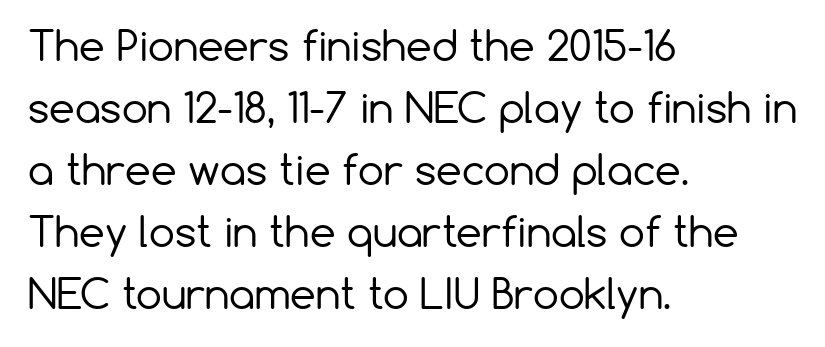
The image shows 41 px regular-weight sans-serif type, upright; set left-aligned, normal line spacing (1.51x), normal letter spacing, not underlined; low stroke contrast and a medium x-height.
